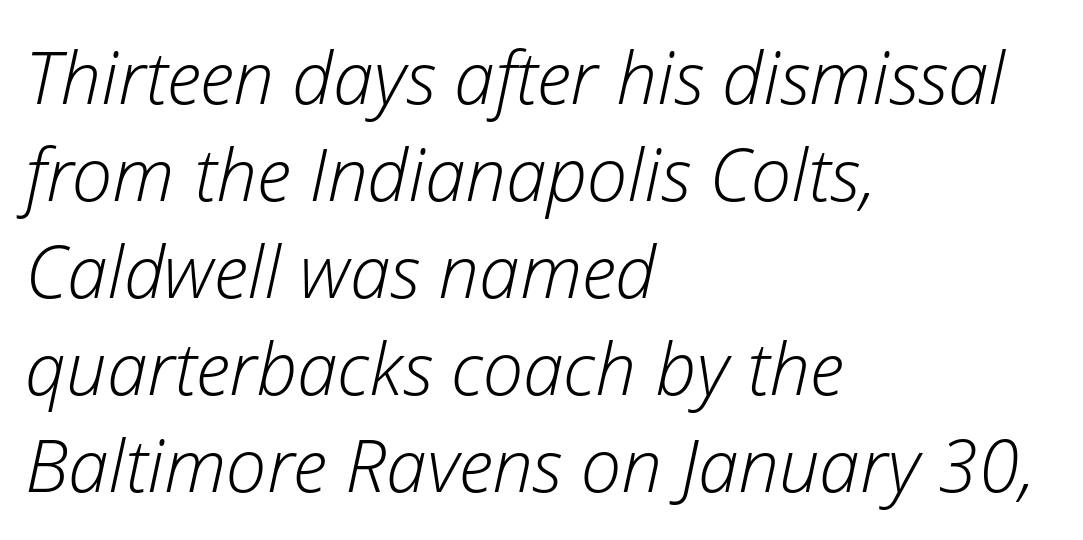
Caption: face not bold, strokes unweighted. These lines keep a tight, regular rhythm from letter to letter. Is this a fixed-width face? No — the glyphs have proportional, varying widths. Yep, that's italic — everything's leaning.
